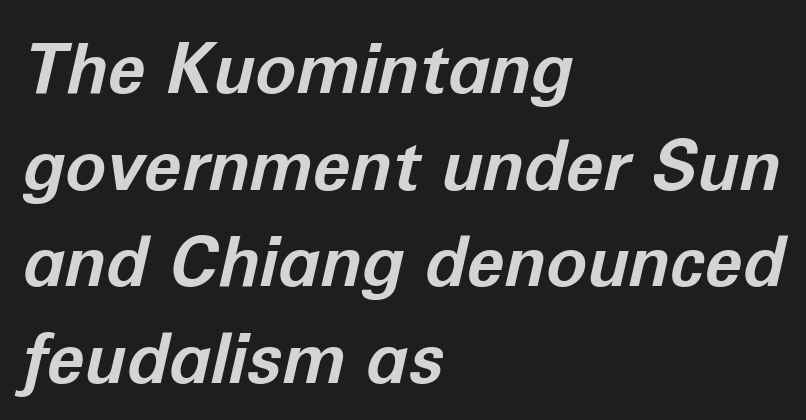
Q: Is the text bold? A: Yes.
Q: Is the text italic (slanted)? A: Yes, it leans right by about 12 degrees.
Q: Is the text underlined? A: No.
Q: How is the paragraph aligned? A: Left-aligned.
Q: Is the spacing between letters normal or unusually wide? A: Normal.
Q: Is the spacing between lines tight, normal or loose? A: Normal.
Q: Width (condensed, normal, or wide)? A: Normal.
Q: Stroke contrast? A: Low.
Q: x-height? A: Medium.
Q: Monospaced? A: No.
